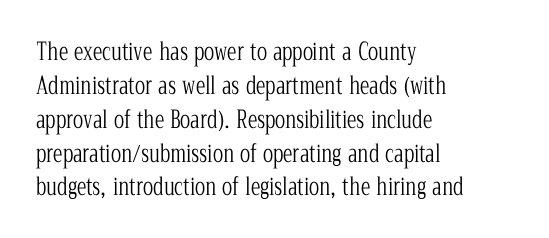
Decoration check: the copy has no underline. Teacher's note: observe the even left margin — that is flush-left alignment. Interline gaps are of average width in this sample. No chunkiness to these letters — they're not bold. These lines were composed using upright roman letters.
